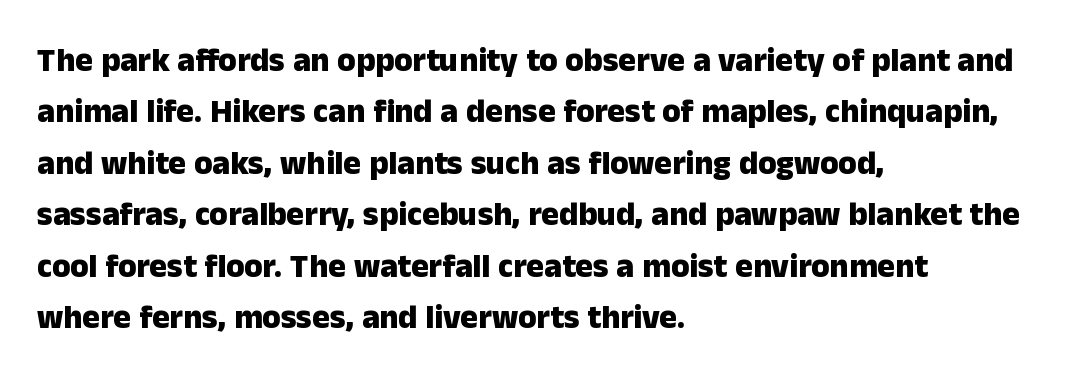
{"serif": "no", "italic": "no", "bold": "yes", "weight": "heavy", "width": "normal", "stroke_contrast": "low", "x_height": "medium", "monospaced": "no", "underline": "no", "align": "left", "line_spacing": "normal", "line_spacing_ratio": 1.56, "letter_spacing": "normal", "letter_spacing_em": 0.0, "glyph_px": 33}
